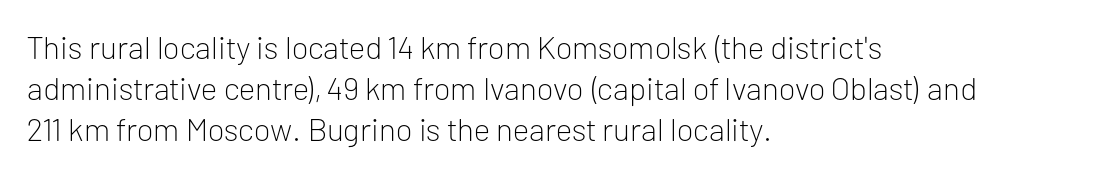
{"serif": "no", "italic": "no", "bold": "no", "weight": "light", "width": "normal", "stroke_contrast": "low", "x_height": "medium", "monospaced": "no", "underline": "no", "align": "left", "line_spacing": "normal", "line_spacing_ratio": 1.28, "letter_spacing": "normal", "letter_spacing_em": 0.0, "glyph_px": 32}
